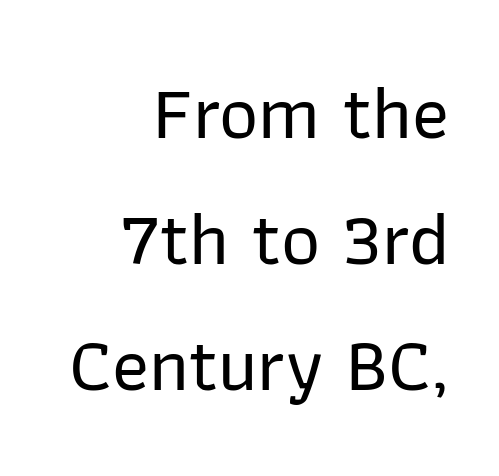
{"serif": "no", "italic": "no", "width": "normal", "stroke_contrast": "low", "x_height": "medium", "monospaced": "no", "underline": "no", "align": "right", "line_spacing": "normal", "line_spacing_ratio": 1.66, "letter_spacing": "normal", "letter_spacing_em": 0.0, "glyph_px": 76}
